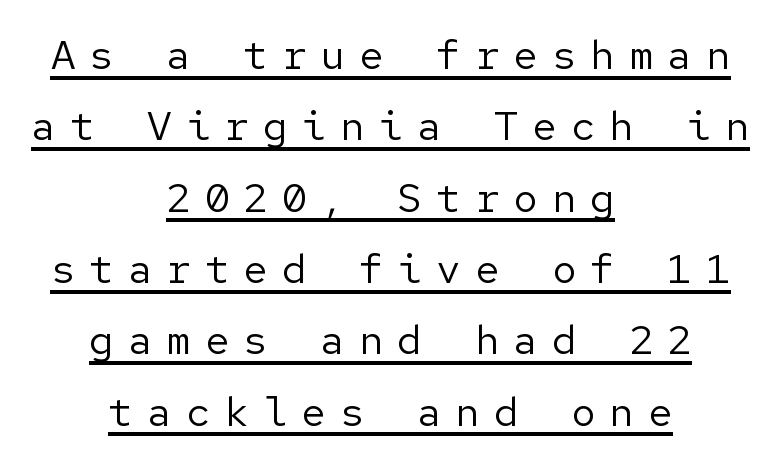
The type family on display is of the sans-serif kind. The font's upright variant was chosen for this text. There is plenty of visible air inserted between adjacent glyphs. Leftover space on each line is divided equally before and after the words. Letters have the restrained weight of plain body copy at most.
